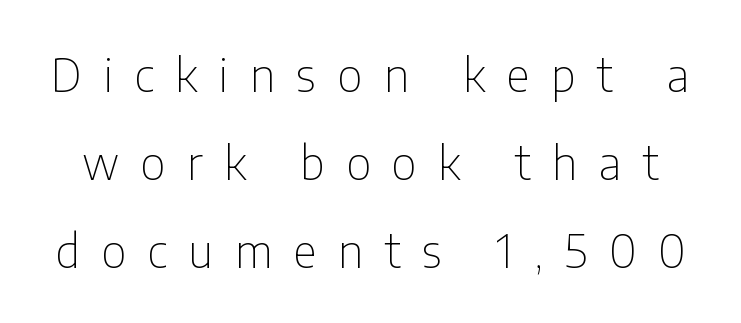
{"serif": "no", "italic": "no", "bold": "no", "weight": "thin", "width": "condensed", "stroke_contrast": "low", "x_height": "medium", "monospaced": "no", "underline": "no", "line_spacing": "loose", "line_spacing_ratio": 1.91, "letter_spacing": "wide", "letter_spacing_em": 0.47, "glyph_px": 46}
